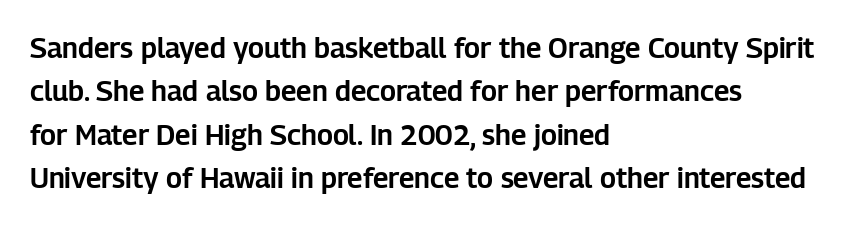
{"serif": "no", "italic": "no", "width": "normal", "stroke_contrast": "low", "x_height": "medium", "monospaced": "no", "underline": "no", "align": "left", "line_spacing": "normal", "line_spacing_ratio": 1.55, "letter_spacing": "normal", "letter_spacing_em": 0.0, "glyph_px": 28}
